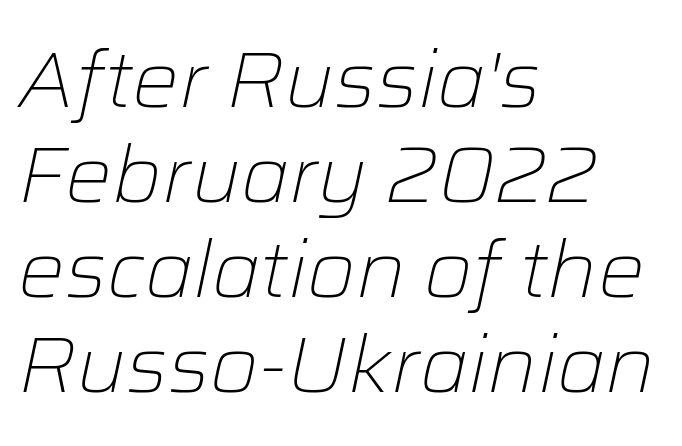
The image shows 78 px light type, italic (leaning right); set left-aligned, line spacing 1.22x, normal letter spacing, not underlined; low stroke contrast and a medium x-height.
